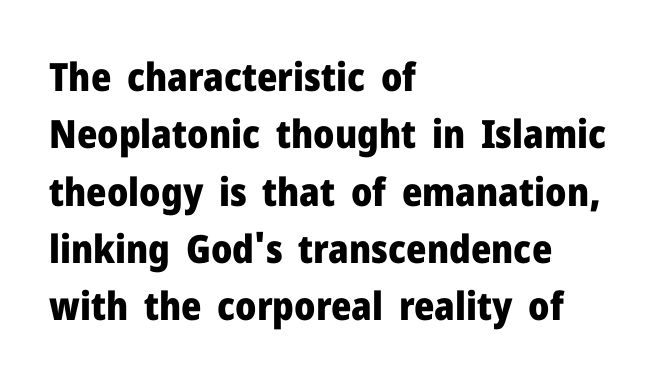
Q: Is the text bold? A: Yes.
Q: Is the text italic (slanted)? A: No, it is upright.
Q: Is the typeface a serif or a sans-serif typeface? A: Sans-serif.
Q: Is the text underlined? A: No.
Q: How is the paragraph aligned? A: Left-aligned.
Q: Is the spacing between letters normal or unusually wide? A: Normal.
Q: Is the spacing between lines tight, normal or loose? A: Normal.
Q: Width (condensed, normal, or wide)? A: Normal.
Q: Stroke contrast? A: Low.
Q: x-height? A: Medium.
Q: Monospaced? A: No.
